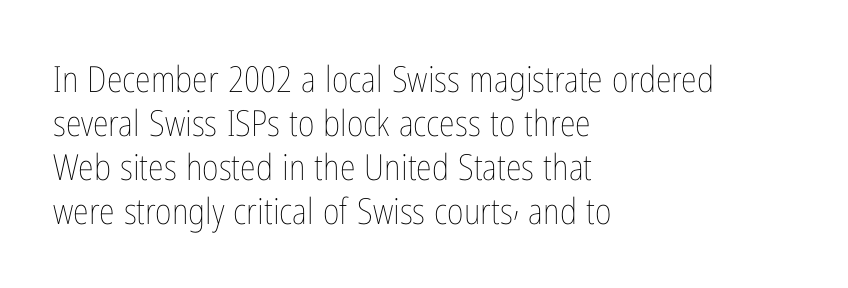
Q: Is the text bold? A: No.
Q: Is the text italic (slanted)? A: No, it is upright.
Q: Is the text underlined? A: No.
Q: How is the paragraph aligned? A: Left-aligned.
Q: Is the spacing between letters normal or unusually wide? A: Normal.
Q: Width (condensed, normal, or wide)? A: Condensed.
Q: Stroke contrast? A: Low.
Q: x-height? A: Medium.
Q: Monospaced? A: No.
